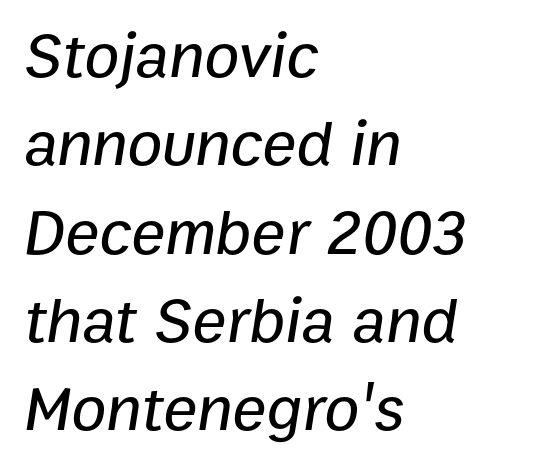
{"italic": "yes", "lean": "right", "slant_degrees": 9, "width": "normal", "stroke_contrast": "low", "x_height": "medium", "monospaced": "no", "underline": "no", "align": "left", "line_spacing": "normal", "line_spacing_ratio": 1.38, "letter_spacing": "normal", "letter_spacing_em": 0.0, "glyph_px": 64}
